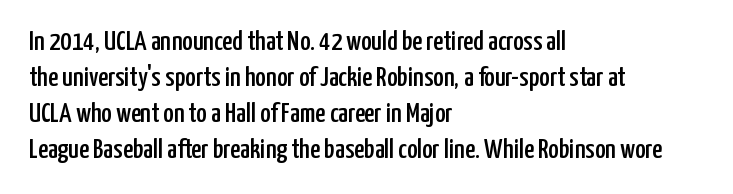
Left-aligned paragraph, ragged on the right. These lines are rendered in a variable-pitch font. Quick note: not italic, upright. Leading matches the norm, producing a regular column.
